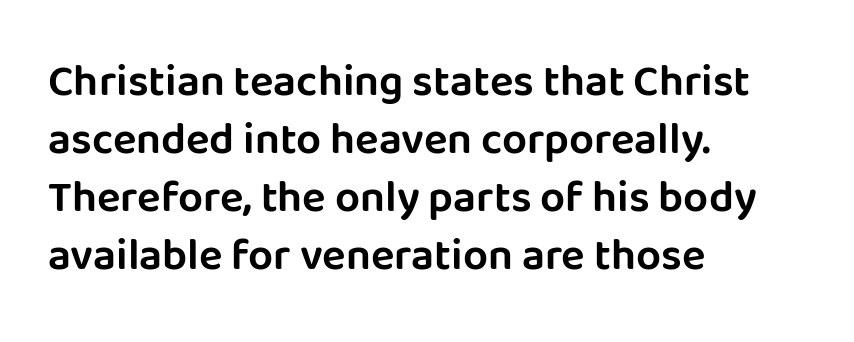
Designer's note — italics off, roman on. These lines are composed in type without serifs. Descenders hang freely into open space. Is this a fixed-width face? No — the glyphs have proportional, varying widths.
